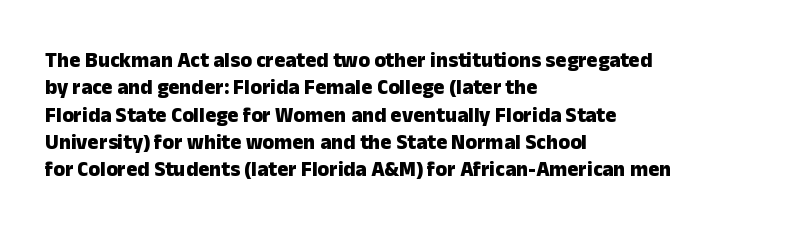
The image shows 21 px bold type, upright; set left-aligned, normal line spacing (1.3x), normal letter spacing, not underlined.
